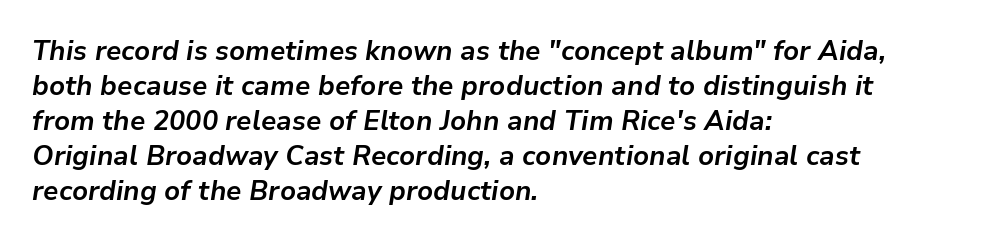
All the whitespace from short lines collects on the right. You can tell it's italic because the verticals aren't actually vertical. Glance below the letters and you will spot only blank space. Leading: standard.
